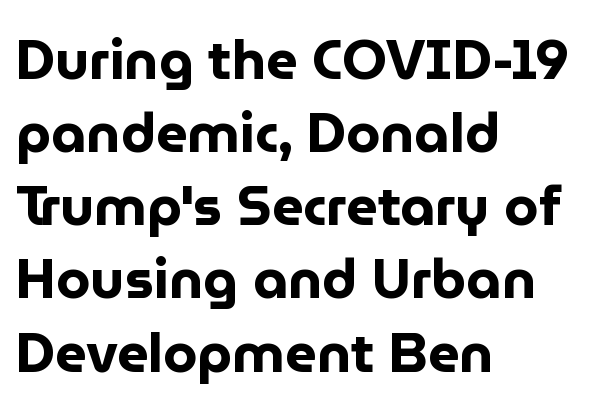
{"serif": "no", "italic": "no", "bold": "yes", "weight": "bold", "width": "normal", "stroke_contrast": "low", "x_height": "medium", "monospaced": "no", "underline": "no", "align": "left", "line_spacing": "normal", "line_spacing_ratio": 1.33, "letter_spacing": "normal", "letter_spacing_em": 0.0, "glyph_px": 55}
